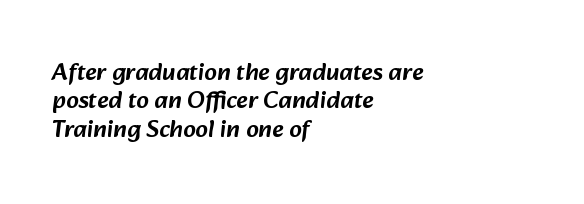
{"underline": "no", "align": "left", "line_spacing": "tight", "line_spacing_ratio": 1.14, "letter_spacing": "normal", "letter_spacing_em": 0.0, "glyph_px": 25}
